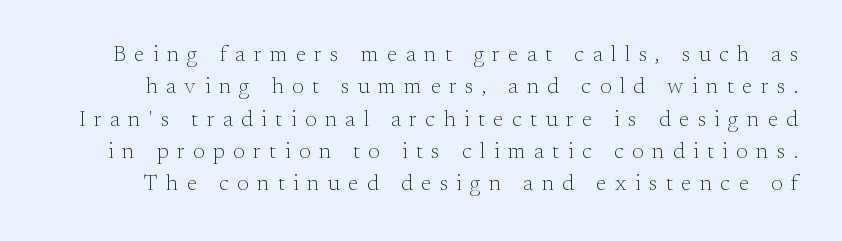
The lettering stays uniformly vertical, giving the passage a roman look. Each word looks stretched out because of the extra space between its letters. If you measured baseline to baseline, you'd find a middling distance. Glance below the letters and you will spot only blank space. No heavy texture on the line: the type isn't bold.
